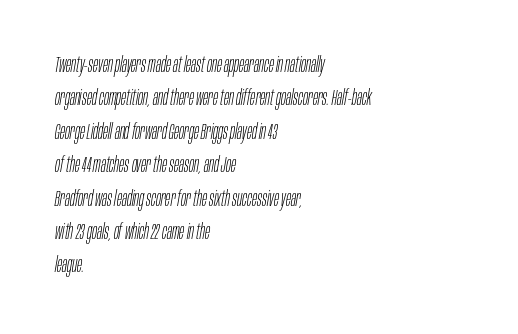
Default kerning and tracking; the words read as compact shapes. The glyphs are unaccompanied by any horizontal stroke below them. No extra ink here — the face is not bold. This sample keeps an unexceptional amount of space between lines. The passage shown leans; its letterforms are oblique.
